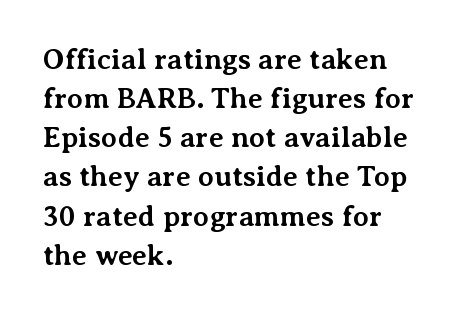
Q: Is the text bold? A: Yes.
Q: Is the text italic (slanted)? A: No, it is upright.
Q: Is the typeface a serif or a sans-serif typeface? A: Serif.
Q: Is the text underlined? A: No.
Q: How is the paragraph aligned? A: Left-aligned.
Q: Is the spacing between letters normal or unusually wide? A: Normal.
Q: Is the spacing between lines tight, normal or loose? A: Normal.
Q: Width (condensed, normal, or wide)? A: Normal.
Q: Stroke contrast? A: Medium.
Q: x-height? A: Medium.
Q: Monospaced? A: No.
